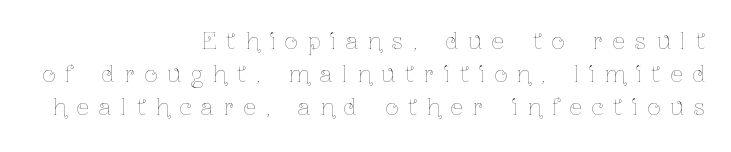
The image shows 22 px text type, upright; set right-aligned, normal line spacing (1.51x), unusually wide letter spacing (+0.46 em), not underlined.
